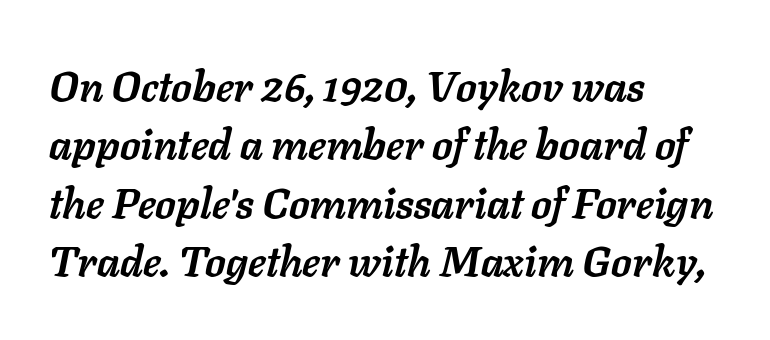
A clean baseline with only descenders dipping below it. Caption: multi-line text, flush left, ragged right. The rows are spaced the way most documents space them. In terms of weight, the rendering is a true, heavy bold.
